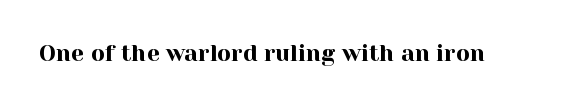
Q: Is the text italic (slanted)? A: No, it is upright.
Q: Is the text underlined? A: No.
Q: Is the spacing between letters normal or unusually wide? A: Normal.
